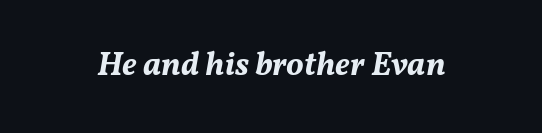
The line texture is even and compact thanks to regular tracking. Observe the lean: these are italic letterforms. Strong, thick strokes mark this as bold type. A typesetter would call this proportional, since set widths differ per character. Each row of text sits above clean, open space.
